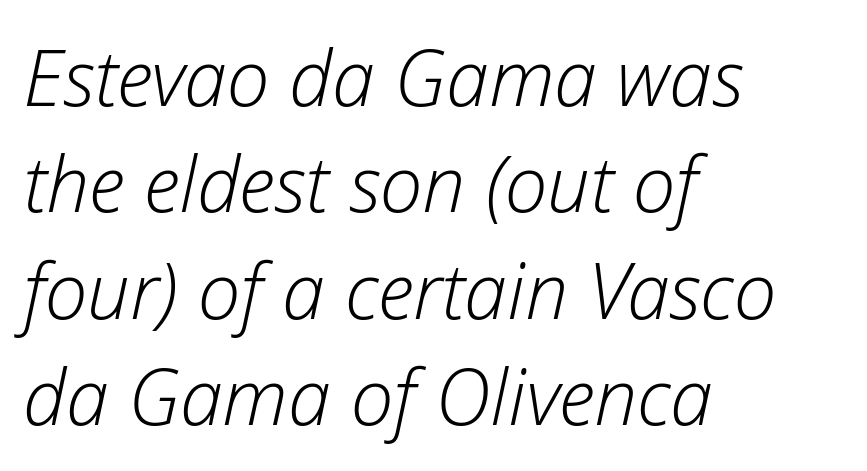
The image shows 77 px light type, italic (leaning right); set left-aligned, normal line spacing (1.38x), normal letter spacing, not underlined; low stroke contrast and a medium x-height.
